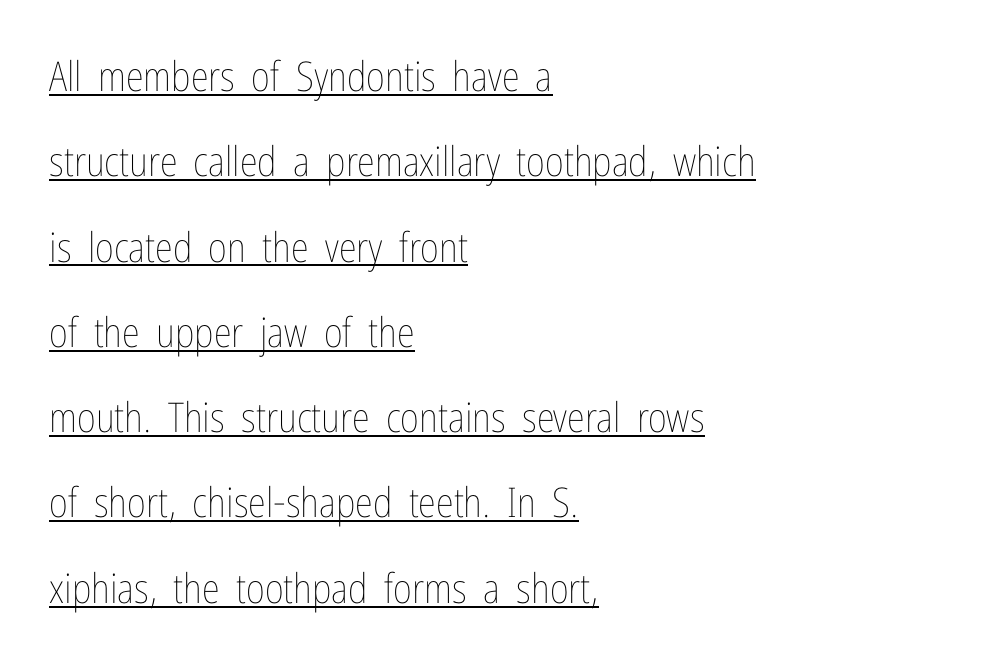
The image shows 41 px thin, condensed type, upright; set left-aligned, loose line spacing (2.08x), normal letter spacing, underlined; low stroke contrast and a medium x-height.
